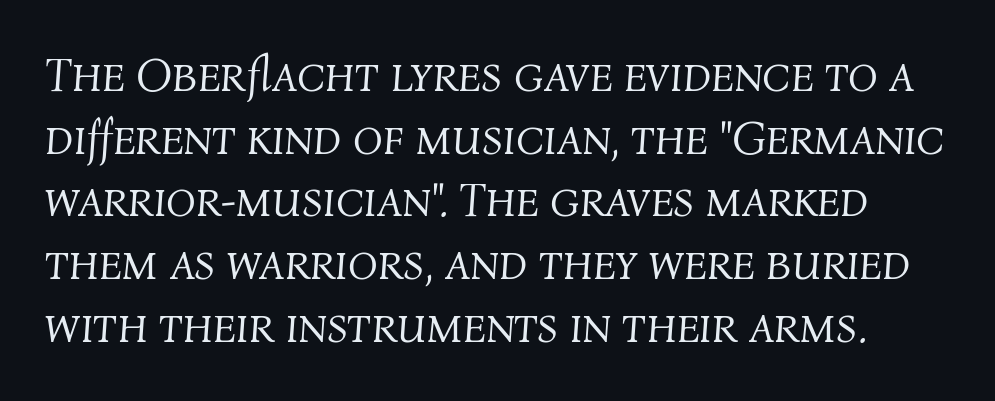
The words here are not underlined. Line spacing here is normal. Think standard paragraph weight, or any step lighter than that. Do the characters align in a grid? No, the font is proportional.
